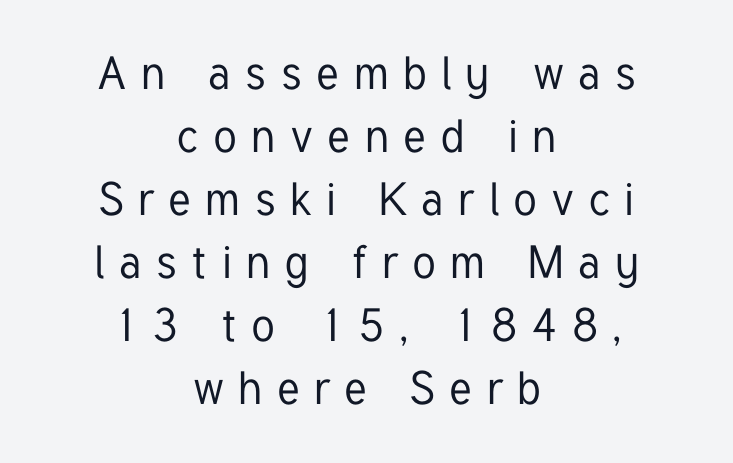
{"serif": "no", "italic": "no", "width": "condensed", "stroke_contrast": "low", "x_height": "medium", "monospaced": "no", "underline": "no", "align": "center", "line_spacing": "normal", "line_spacing_ratio": 1.37, "letter_spacing": "wide", "letter_spacing_em": 0.32, "glyph_px": 46}
